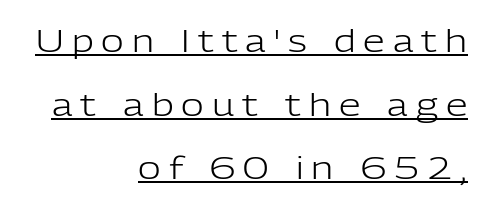
{"serif": "no", "italic": "no", "bold": "no", "weight": "light", "width": "normal", "stroke_contrast": "low", "x_height": "medium", "monospaced": "no", "underline": "yes", "align": "right", "line_spacing": "loose", "line_spacing_ratio": 2.05, "letter_spacing": "wide", "letter_spacing_em": 0.26, "glyph_px": 31}
